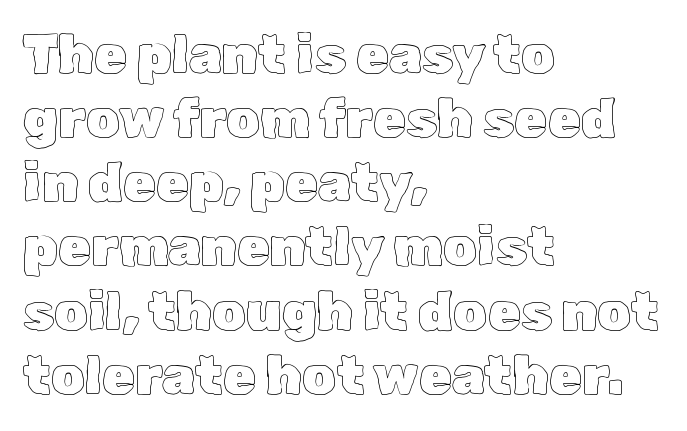
{"italic": "no", "width": "normal", "x_height": "medium", "monospaced": "no", "underline": "no", "align": "left", "line_spacing_ratio": 1.21, "letter_spacing": "normal", "letter_spacing_em": 0.0, "glyph_px": 53}
